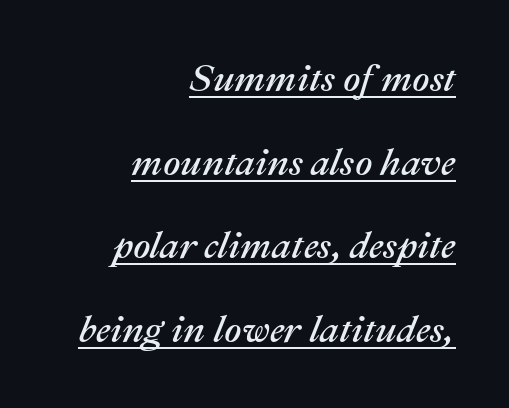
The image shows 38 px text type, italic (leaning right); set right-aligned, loose line spacing (2.2x), normal letter spacing, underlined; medium stroke contrast and a medium x-height.
